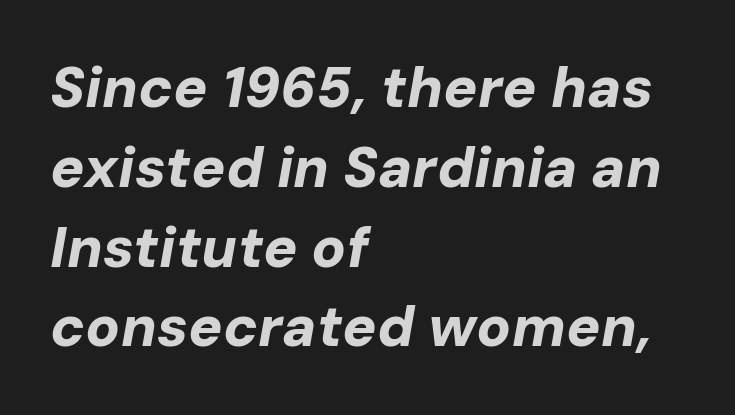
{"italic": "yes", "lean": "right", "slant_degrees": 10, "bold": "yes", "weight": "bold", "width": "normal", "stroke_contrast": "low", "x_height": "medium", "monospaced": "no", "underline": "no", "align": "left", "line_spacing": "normal", "line_spacing_ratio": 1.4, "letter_spacing": "normal", "letter_spacing_em": 0.0, "glyph_px": 57}
